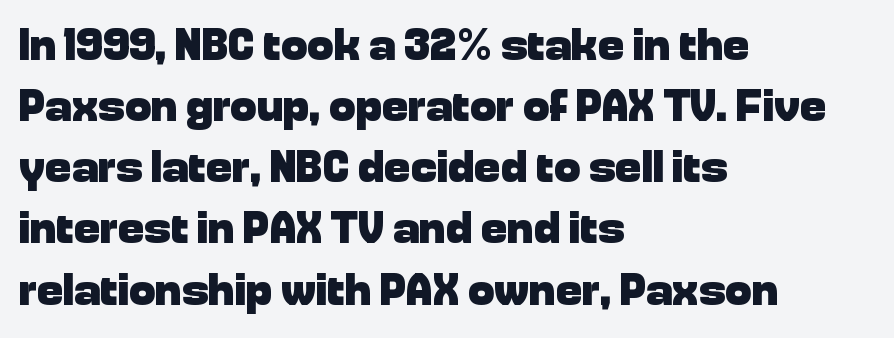
{"serif": "no", "italic": "no", "bold": "yes", "weight": "heavy", "width": "normal", "stroke_contrast": "low", "x_height": "medium", "monospaced": "no", "underline": "no", "align": "left", "line_spacing": "normal", "line_spacing_ratio": 1.39, "letter_spacing": "normal", "letter_spacing_em": 0.0, "glyph_px": 44}
